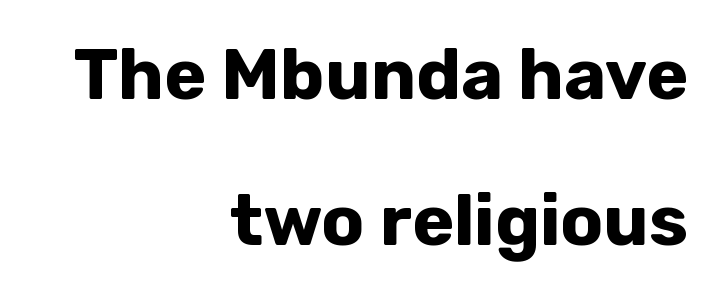
The image shows 71 px bold sans-serif type, upright; set right-aligned, loose line spacing (2.06x), normal letter spacing, not underlined; low stroke contrast and a medium x-height.
